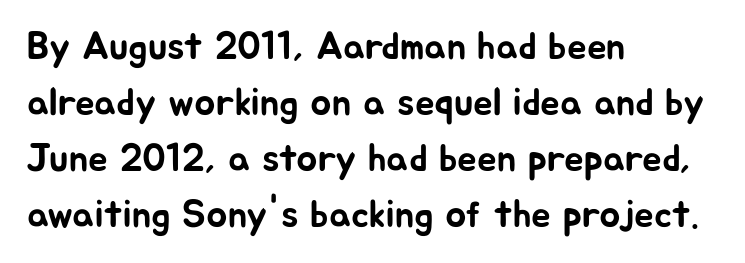
The image shows 39 px sans-serif type, upright; set left-aligned, normal line spacing (1.44x), normal letter spacing, not underlined; low stroke contrast and a medium x-height.
